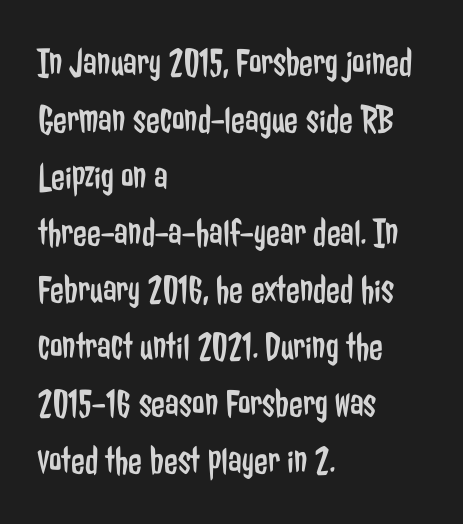
The image shows 40 px regular-weight, condensed sans-serif type, upright; set left-aligned, normal line spacing (1.42x), normal letter spacing, not underlined; low stroke contrast and a medium x-height.
